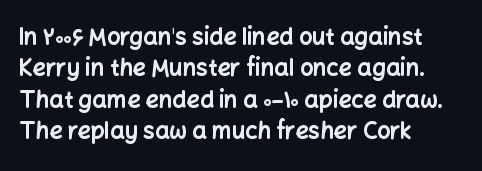
{"italic": "no", "bold": "yes", "underline": "no", "align": "left", "line_spacing": "normal", "line_spacing_ratio": 1.36, "letter_spacing": "normal", "letter_spacing_em": 0.0, "glyph_px": 23}
